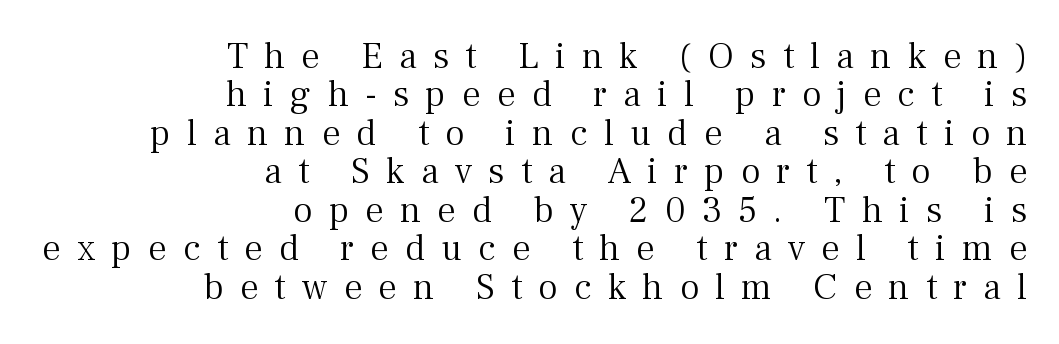
Q: Is the text bold? A: No.
Q: Is the text italic (slanted)? A: No, it is upright.
Q: Is the typeface a serif or a sans-serif typeface? A: Serif.
Q: Is the text underlined? A: No.
Q: How is the paragraph aligned? A: Right-aligned.
Q: Is the spacing between letters normal or unusually wide? A: Unusually wide.
Q: Is the spacing between lines tight, normal or loose? A: Tight.
Q: Width (condensed, normal, or wide)? A: Normal.
Q: Stroke contrast? A: Medium.
Q: x-height? A: Medium.
Q: Monospaced? A: No.
